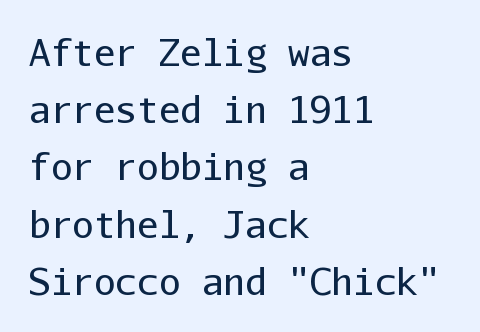
{"serif": "no", "italic": "no", "bold": "no", "weight": "regular", "width": "normal", "stroke_contrast": "low", "x_height": "medium", "monospaced": "yes", "underline": "no", "align": "left", "line_spacing": "normal", "line_spacing_ratio": 1.59, "letter_spacing": "normal", "letter_spacing_em": 0.0, "glyph_px": 36}
